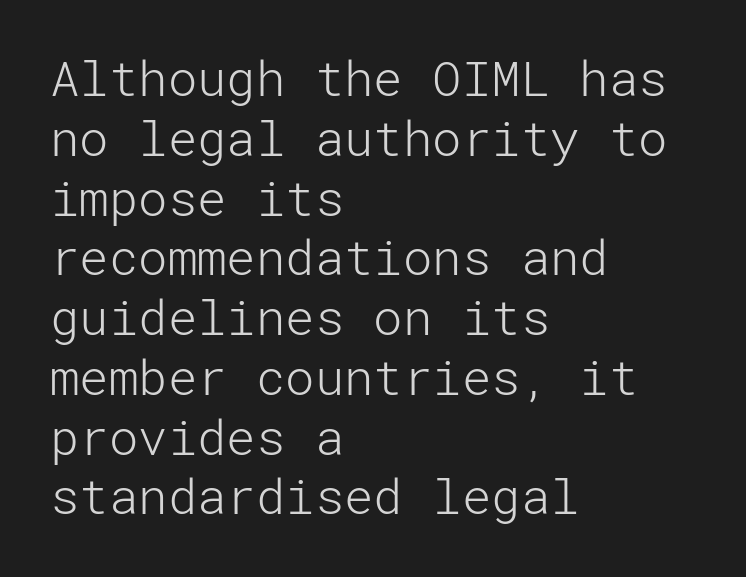
Compared with typical body copy, the letter spacing here is the same. Characters remain perfectly vertical along every line. The area under the type is left untouched. Are there feet on the stems? There aren't — it's a sans. The passage shown is not bold in any degree.
